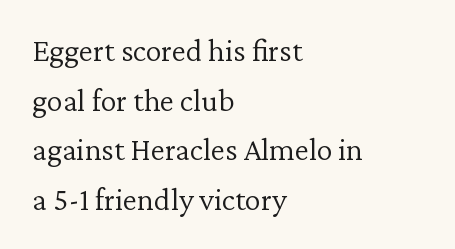
{"serif": "yes", "italic": "no", "bold": "no", "weight": "light", "width": "normal", "stroke_contrast": "low", "x_height": "medium", "monospaced": "no", "underline": "no", "align": "left", "line_spacing": "normal", "line_spacing_ratio": 1.55, "letter_spacing": "normal", "letter_spacing_em": 0.0, "glyph_px": 32}
